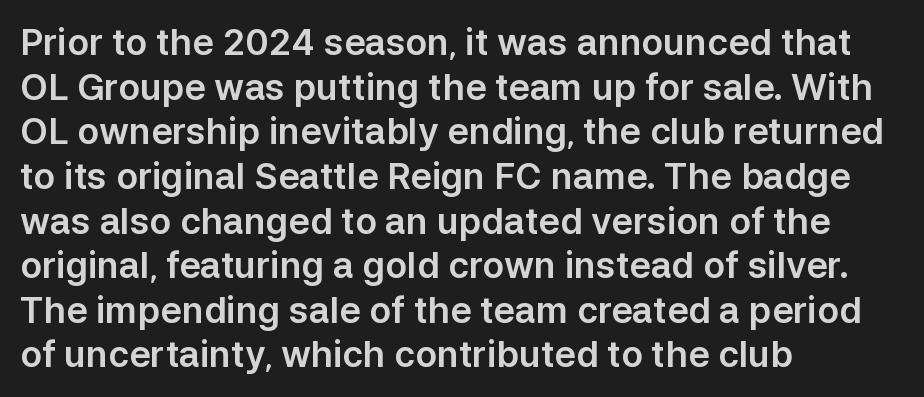
{"serif": "no", "italic": "no", "width": "normal", "stroke_contrast": "low", "x_height": "medium", "monospaced": "no", "underline": "no", "align": "left", "line_spacing_ratio": 1.24, "letter_spacing": "normal", "letter_spacing_em": 0.0, "glyph_px": 36}
